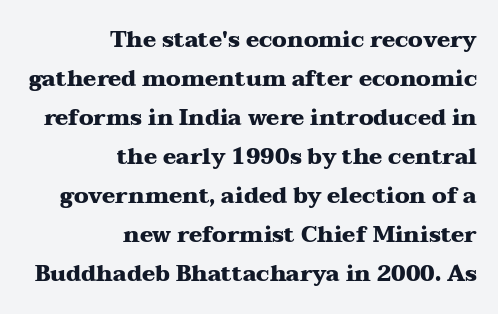
If you drew a ruler down the right edge, every line would touch it. Nothing unusual about the tracking: characters are spaced as the font intends. The glyphs have the mass of a bold cut. Nobody drew a line under any word here.
